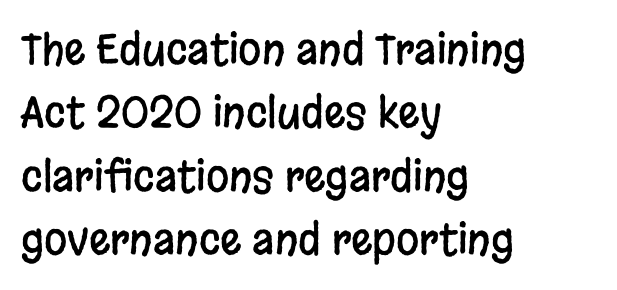
The image shows 42 px condensed sans-serif type, upright; set left-aligned, normal line spacing (1.51x), normal letter spacing, not underlined; low stroke contrast and a large x-height.
